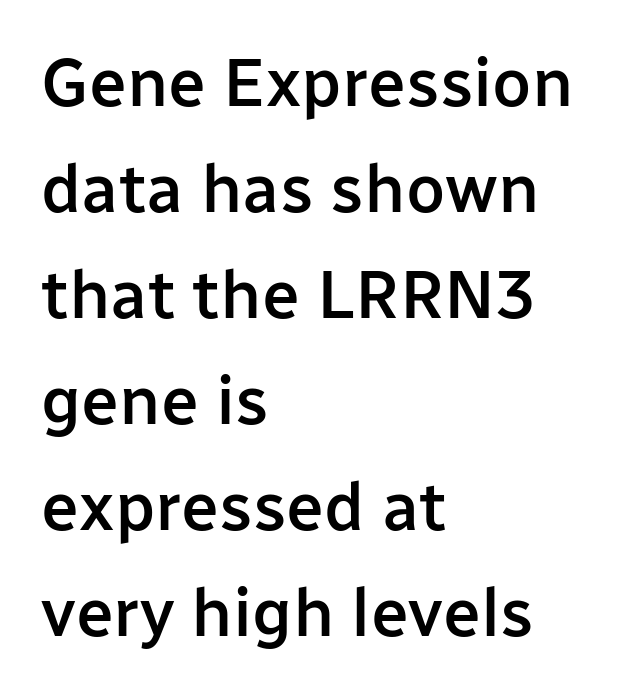
{"serif": "no", "italic": "no", "bold": "semi", "weight": "semibold", "width": "normal", "stroke_contrast": "low", "x_height": "medium", "monospaced": "no", "underline": "no", "align": "left", "line_spacing": "normal", "line_spacing_ratio": 1.56, "letter_spacing": "normal", "letter_spacing_em": 0.0, "glyph_px": 68}
